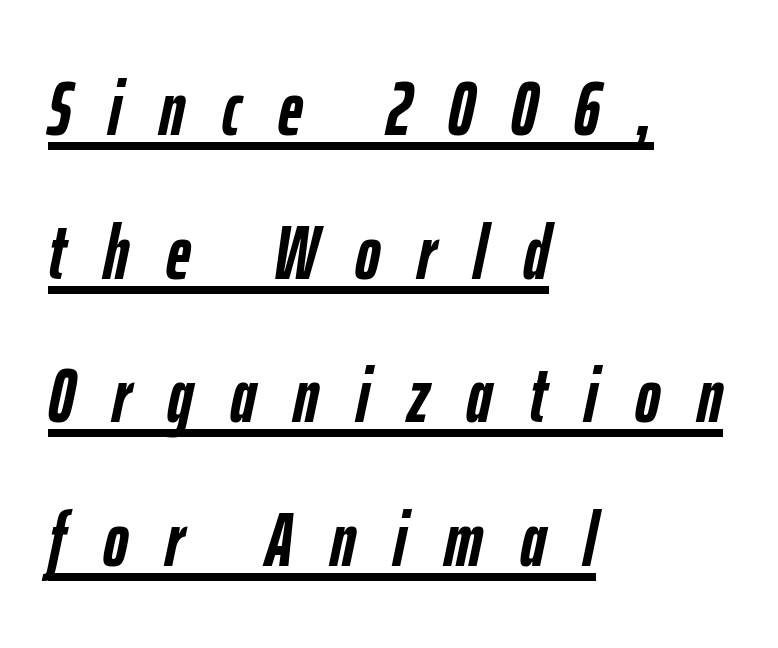
These lines are rendered in a variable-pitch font. Typographic density is high because the face is bold. In terms of letterspacing, this is a distinctly airy, spread setting. Students, observe the line beneath the letters — that is underlining. This sample is left-justified, so line endings fall wherever the words run out. Style check: oblique.
